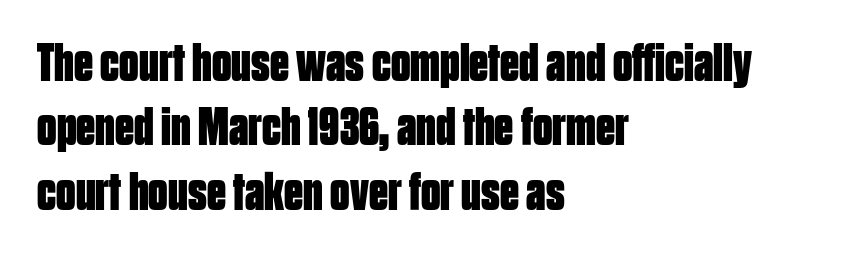
{"serif": "no", "italic": "no", "bold": "yes", "weight": "bold", "width": "condensed", "stroke_contrast": "low", "x_height": "large", "monospaced": "no", "underline": "no", "align": "left", "line_spacing_ratio": 1.19, "letter_spacing": "normal", "letter_spacing_em": 0.0, "glyph_px": 54}
